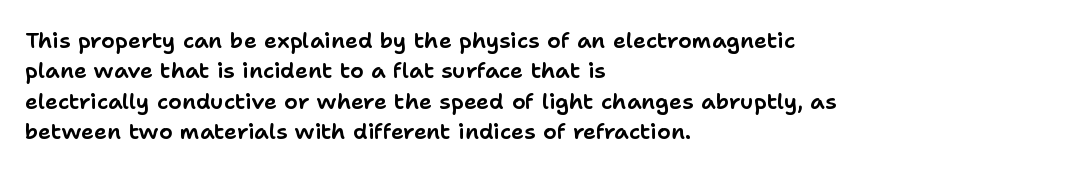
{"italic": "no", "underline": "no", "align": "left", "line_spacing": "normal", "line_spacing_ratio": 1.38, "letter_spacing": "normal", "letter_spacing_em": 0.0, "glyph_px": 22}
